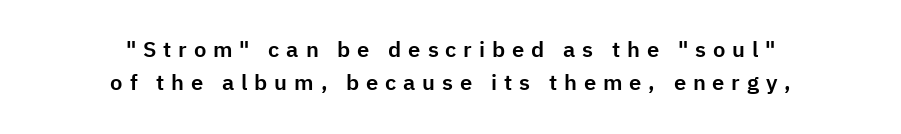
The image shows 22 px text type, upright; set centered, normal line spacing (1.49x), unusually wide letter spacing (+0.31 em), not underlined.
